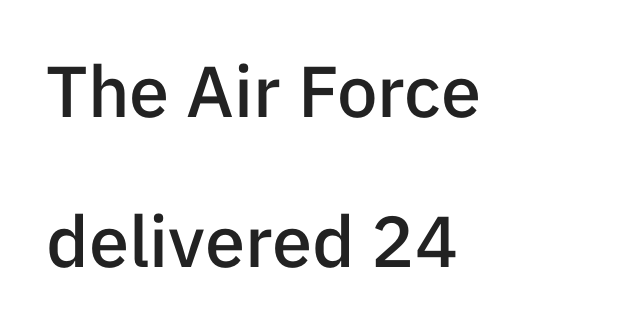
{"serif": "no", "italic": "no", "bold": "semi", "weight": "semibold", "width": "normal", "stroke_contrast": "low", "x_height": "medium", "monospaced": "no", "underline": "no", "align": "left", "line_spacing": "loose", "line_spacing_ratio": 2.08, "letter_spacing": "normal", "letter_spacing_em": 0.0, "glyph_px": 72}
